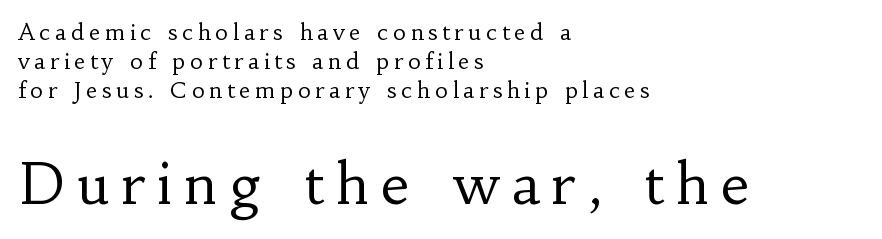
The image shows 56 px regular-weight serif type, upright; set left-aligned, normal line spacing (1.31x), unusually wide letter spacing (+0.22 em), not underlined; the second (bottom) block is 2.55x larger; low stroke contrast and a small x-height.
